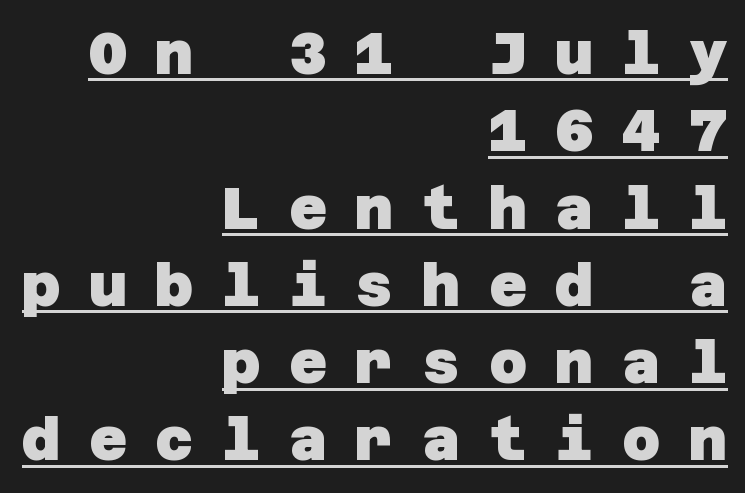
This sample uses expanded letter spacing, leaving extra air between glyphs. Every word sits above its own underline. One-word summary of the alignment: right. The space between consecutive lines is moderate.
